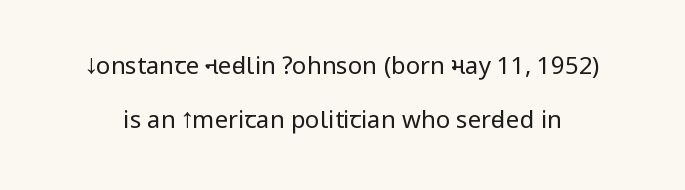
Q: Is the text bold? A: No.
Q: Is the text italic (slanted)? A: No, it is upright.
Q: Is the text underlined? A: No.
Q: Is the spacing between letters normal or unusually wide? A: Normal.
Q: Is the spacing between lines tight, normal or loose? A: Loose.
